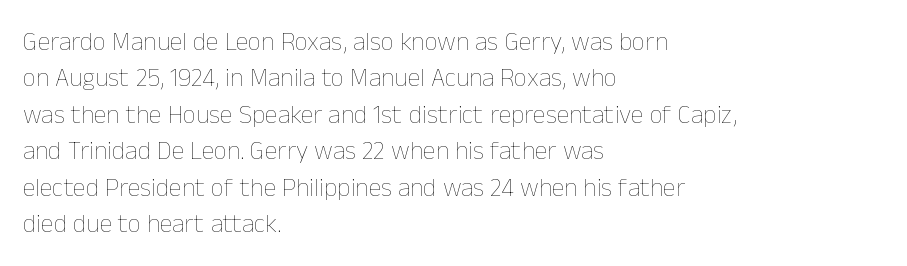
Q: Is the text bold? A: No.
Q: Is the text italic (slanted)? A: No, it is upright.
Q: Is the text underlined? A: No.
Q: How is the paragraph aligned? A: Left-aligned.
Q: Is the spacing between letters normal or unusually wide? A: Normal.
Q: Is the spacing between lines tight, normal or loose? A: Normal.
